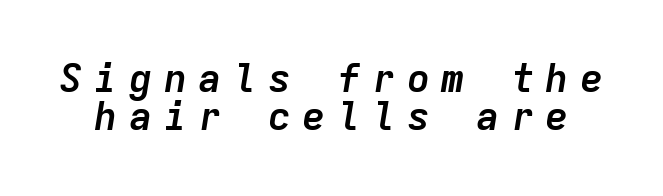
Q: Is the text bold? A: Yes.
Q: Is the text italic (slanted)? A: Yes, it leans right by about 9 degrees.
Q: Is the text underlined? A: No.
Q: Is the spacing between letters normal or unusually wide? A: Unusually wide.
Q: Is the spacing between lines tight, normal or loose? A: Tight.
Q: Width (condensed, normal, or wide)? A: Normal.
Q: Stroke contrast? A: Low.
Q: x-height? A: Medium.
Q: Monospaced? A: Yes.
